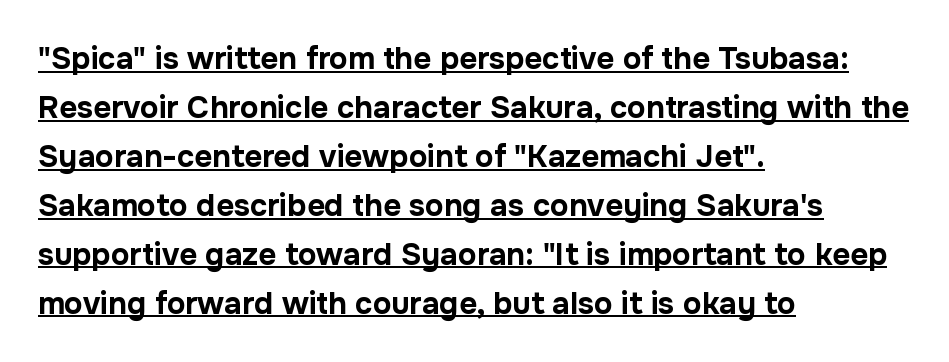
Q: Is the text bold? A: Yes.
Q: Is the text italic (slanted)? A: No, it is upright.
Q: Is the typeface a serif or a sans-serif typeface? A: Sans-serif.
Q: Is the text underlined? A: Yes.
Q: How is the paragraph aligned? A: Left-aligned.
Q: Is the spacing between letters normal or unusually wide? A: Normal.
Q: Is the spacing between lines tight, normal or loose? A: Normal.
Q: Width (condensed, normal, or wide)? A: Normal.
Q: Stroke contrast? A: Low.
Q: x-height? A: Medium.
Q: Monospaced? A: No.
